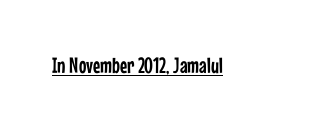
Compared with typical body copy, the letter spacing here is the same. Honestly, the underline is the first thing you notice here. No italicization has been applied; the sample stays upright.
